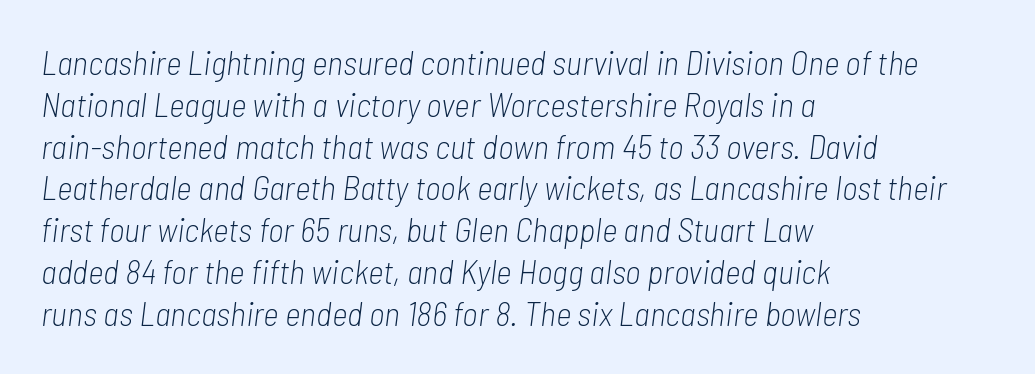
Q: Is the text bold? A: No.
Q: Is the text italic (slanted)? A: Yes, it leans right by about 7 degrees.
Q: Is the text underlined? A: No.
Q: How is the paragraph aligned? A: Left-aligned.
Q: Is the spacing between letters normal or unusually wide? A: Normal.
Q: Width (condensed, normal, or wide)? A: Condensed.
Q: Stroke contrast? A: Low.
Q: x-height? A: Medium.
Q: Monospaced? A: No.
